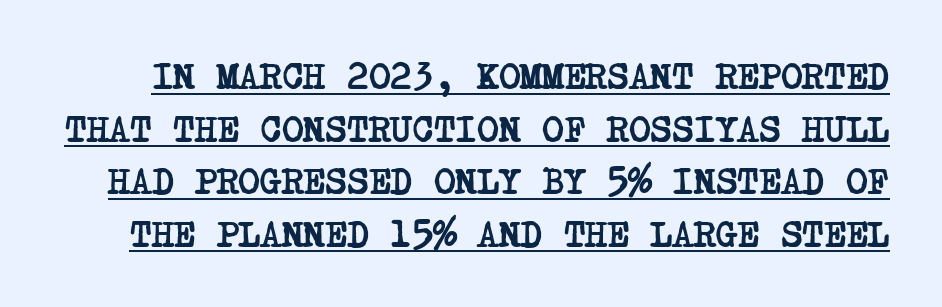
Tracking here is standard; glyphs follow each other at the usual distance. Classification — serif. Compared with typical paragraphs, the rows here are spaced about the same. Like a heading marked for emphasis, these lines bear an underscore. The passage shown is emphatically bold.
